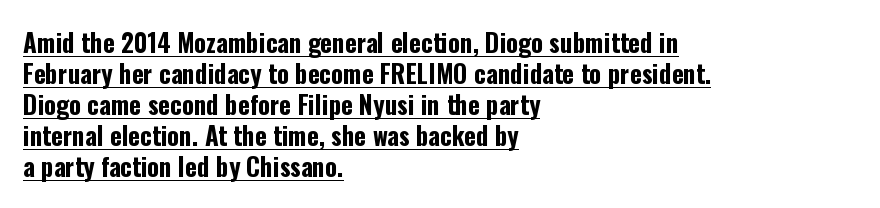
Q: Is the text bold? A: Yes.
Q: Is the text italic (slanted)? A: No, it is upright.
Q: Is the text underlined? A: Yes.
Q: How is the paragraph aligned? A: Left-aligned.
Q: Is the spacing between letters normal or unusually wide? A: Normal.
